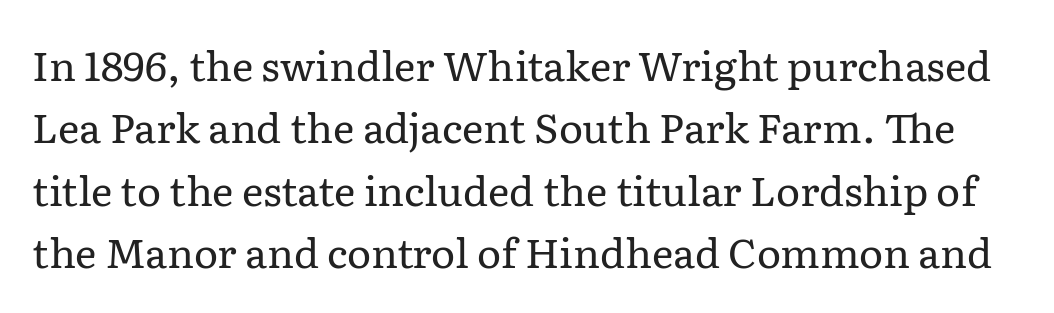
The image shows 41 px regular-weight serif type, upright; set normal line spacing (1.52x), normal letter spacing, not underlined; low stroke contrast and a medium x-height.
